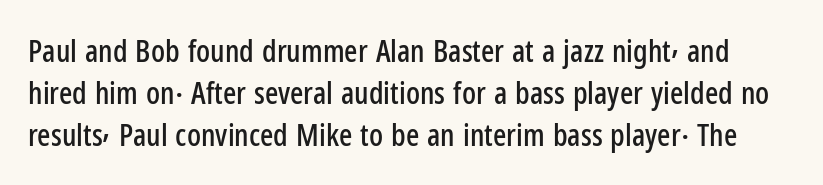
{"serif": "no", "italic": "no", "width": "condensed", "stroke_contrast": "low", "x_height": "medium", "monospaced": "no", "underline": "no", "line_spacing": "normal", "line_spacing_ratio": 1.36, "letter_spacing": "normal", "letter_spacing_em": 0.0, "glyph_px": 31}
